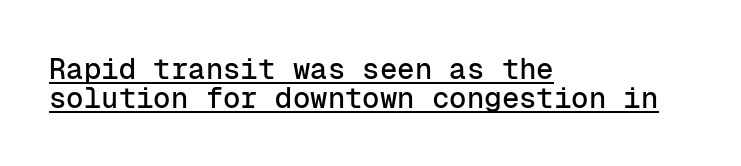
The image shows 29 px sans-serif type, upright, monospaced; set left-aligned, tight line spacing (0.99x), normal letter spacing, underlined; low stroke contrast and a medium x-height.
